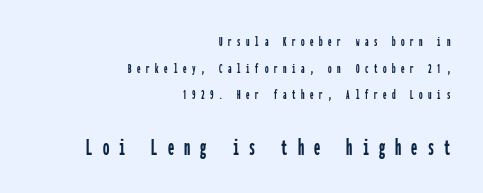
The image shows 25 px text type, upright; set right-aligned, loose line spacing (1.9x), unusually wide letter spacing (+0.4 em), not underlined; the second (bottom) block is 1.79x larger.
